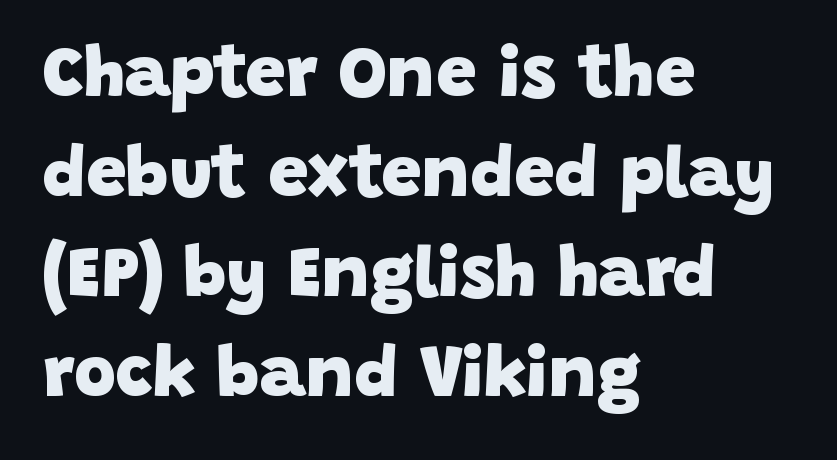
Typographic density is high because the face is bold. Is this a fixed-width face? No — the glyphs have proportional, varying widths. Clear beneath every line of the passage. If you measured baseline to baseline, you'd find a middling distance.
